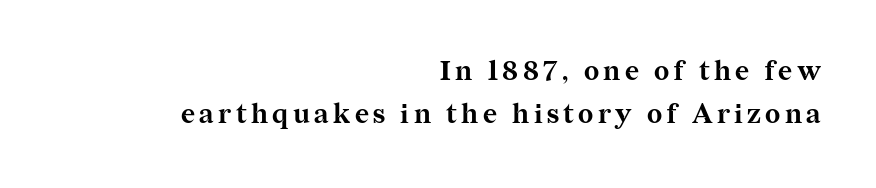
{"italic": "no", "bold": "yes", "underline": "no", "align": "right", "line_spacing": "normal", "line_spacing_ratio": 1.6, "glyph_px": 27}
